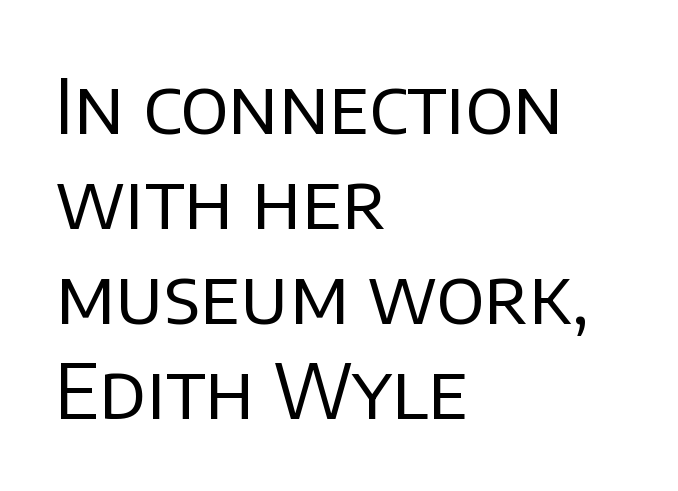
Q: Is the text bold? A: No.
Q: Is the text italic (slanted)? A: No, it is upright.
Q: Is the typeface a serif or a sans-serif typeface? A: Sans-serif.
Q: Is the text underlined? A: No.
Q: How is the paragraph aligned? A: Left-aligned.
Q: Is the spacing between letters normal or unusually wide? A: Normal.
Q: Is the spacing between lines tight, normal or loose? A: Normal.
Q: Width (condensed, normal, or wide)? A: Normal.
Q: Stroke contrast? A: Low.
Q: x-height? A: Large.
Q: Monospaced? A: No.
